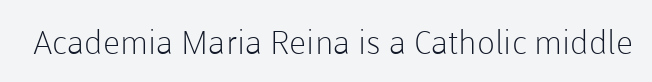
Q: Is the text bold? A: No.
Q: Is the text italic (slanted)? A: No, it is upright.
Q: Is the typeface a serif or a sans-serif typeface? A: Sans-serif.
Q: Is the text underlined? A: No.
Q: Is the spacing between letters normal or unusually wide? A: Normal.
Q: Width (condensed, normal, or wide)? A: Normal.
Q: Stroke contrast? A: Low.
Q: x-height? A: Medium.
Q: Monospaced? A: No.
